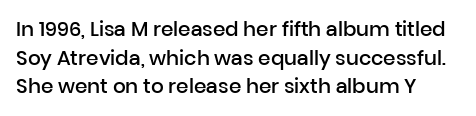
{"italic": "no", "bold": "semi", "underline": "no", "line_spacing": "normal", "line_spacing_ratio": 1.43, "letter_spacing": "normal", "letter_spacing_em": 0.0, "glyph_px": 20}
